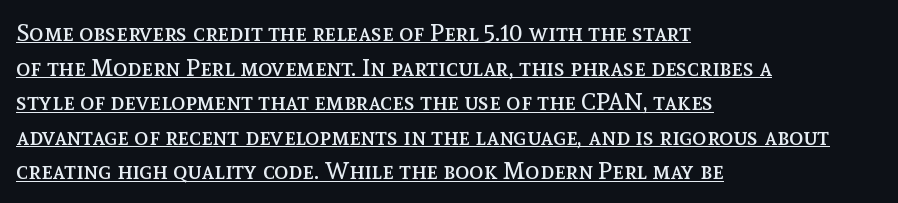
The image shows 24 px text type, upright; set left-aligned, normal line spacing (1.44x), normal letter spacing, underlined.
